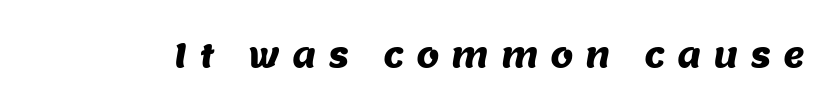
{"serif": "no", "width": "normal", "stroke_contrast": "medium", "x_height": "large", "monospaced": "no", "underline": "no", "letter_spacing": "wide", "letter_spacing_em": 0.36, "glyph_px": 33}
